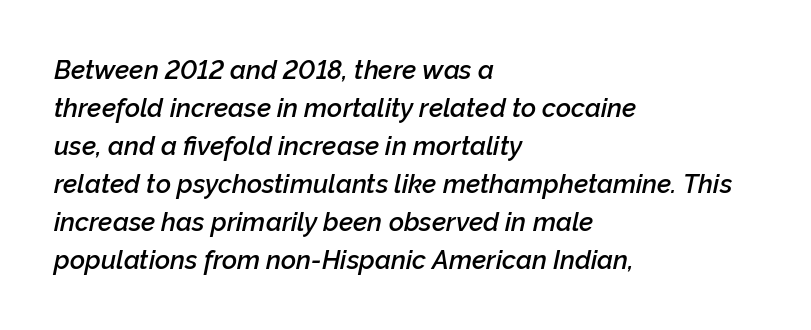
This is oblique type, the kind used for emphasis or titles. Regarding leading, the lines here are spaced in the standard way. Notice the strokes are somewhat thickened but not fully heavy: this is a semibold. Nobody drew a line under any word here.
